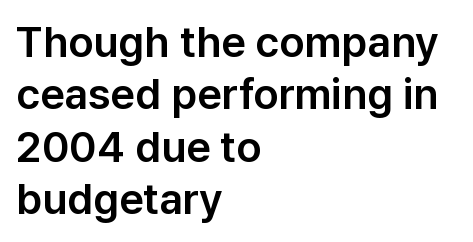
The letters advance in unequal steps, a hallmark of proportional type. Ascenders rise straight up at ninety degrees. Font category for this specimen: sans-serif. The lines in this sample share a left origin and differ only in where they stop. Underlining? Definitely not there. What stands out about the letter spacing? Nothing — it is the standard amount.
